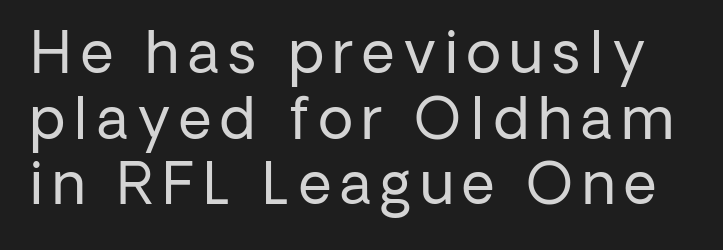
Q: Is the text bold? A: No.
Q: Is the text italic (slanted)? A: No, it is upright.
Q: Is the typeface a serif or a sans-serif typeface? A: Sans-serif.
Q: Is the text underlined? A: No.
Q: Is the spacing between lines tight, normal or loose? A: Tight.
Q: Width (condensed, normal, or wide)? A: Normal.
Q: Stroke contrast? A: Low.
Q: x-height? A: Medium.
Q: Monospaced? A: No.
